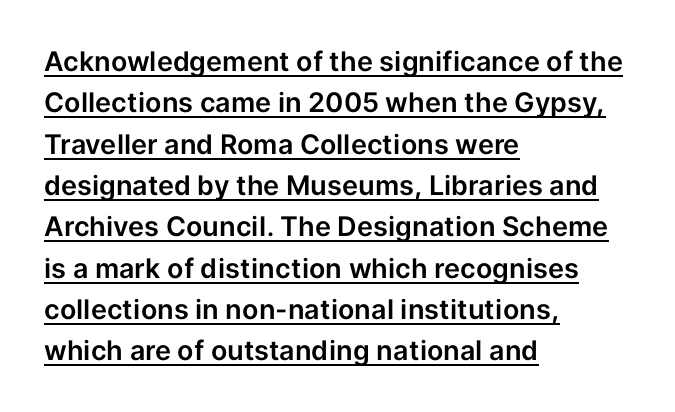
What's the leading like? Ordinary, nothing unusual. Teacher's note: observe the even left margin — that is flush-left alignment. This rendering features underlined lettering. The lettering holds an erect, upright posture throughout. Tracking value appears to be zero — textbook default spacing.
